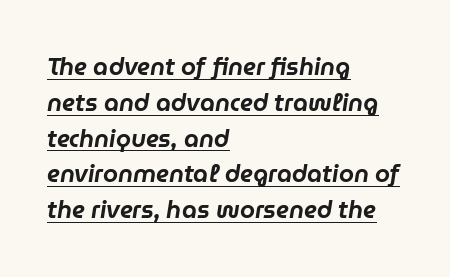
The image shows 24 px text type, italic (leaning right); set left-aligned, normal line spacing (1.49x), normal letter spacing, underlined.
